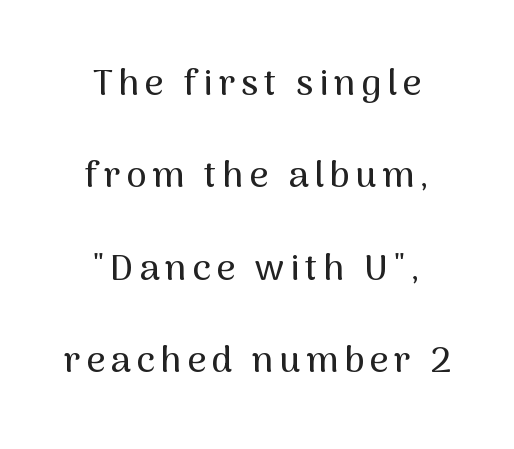
The image shows 37 px sans-serif type, upright; set centered, loose line spacing (2.5x), not underlined; medium stroke contrast and a medium x-height.
